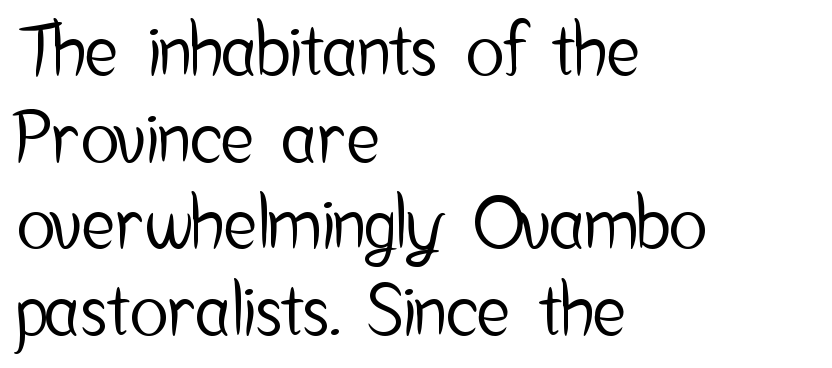
Typeset ragged right — the left edge is the straight one. This rendering leaves character spacing at its baseline value. Glance below the letters and you will spot only blank space. The letters advance in unequal steps, a hallmark of proportional type. Are there feet on the stems? There aren't — it's a sans.
